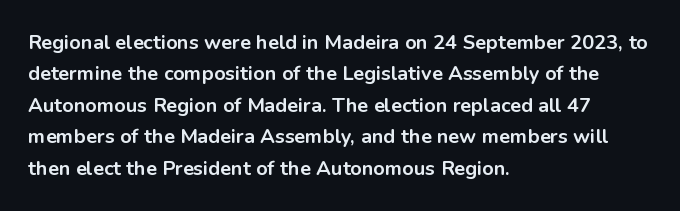
Q: Is the text bold? A: Yes.
Q: Is the text italic (slanted)? A: No, it is upright.
Q: Is the text underlined? A: No.
Q: How is the paragraph aligned? A: Left-aligned.
Q: Is the spacing between letters normal or unusually wide? A: Normal.
Q: Is the spacing between lines tight, normal or loose? A: Normal.
